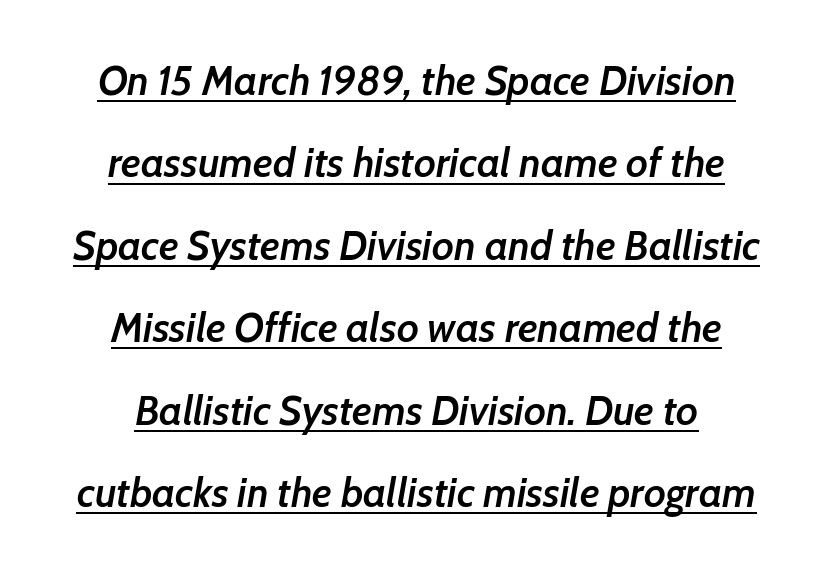
The image shows 41 px semibold type, italic (leaning right); set centered, loose line spacing (2.01x), normal letter spacing, underlined; low stroke contrast and a medium x-height.
